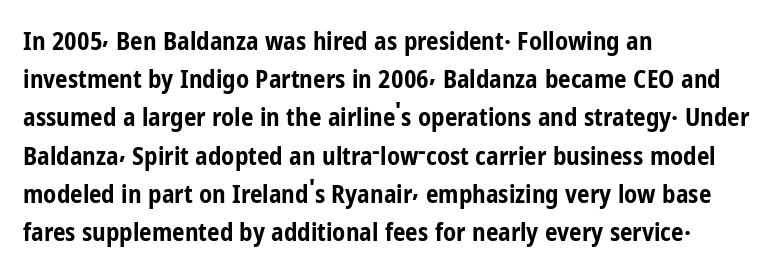
{"italic": "no", "bold": "yes", "underline": "no", "align": "left", "line_spacing": "normal", "line_spacing_ratio": 1.53, "letter_spacing": "normal", "letter_spacing_em": 0.0, "glyph_px": 25}
